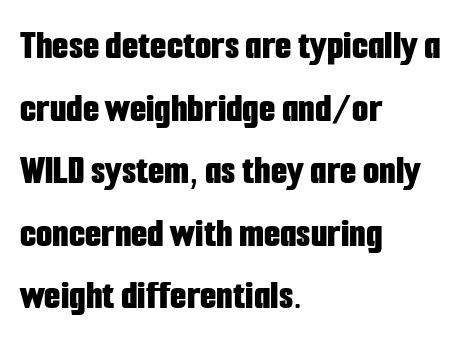
The font family rendered here belongs to the sans-serif group. The passage shown has conventional tracking throughout. The paragraph has a hard left edge and a soft right edge. This rendering features lettering with no underline.
